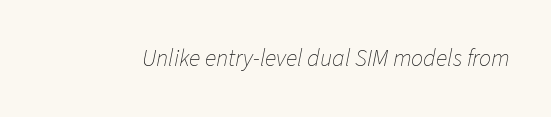
Q: Is the text bold? A: No.
Q: Is the text italic (slanted)? A: Yes, it leans right by about 11 degrees.
Q: Is the text underlined? A: No.
Q: Is the spacing between letters normal or unusually wide? A: Normal.
